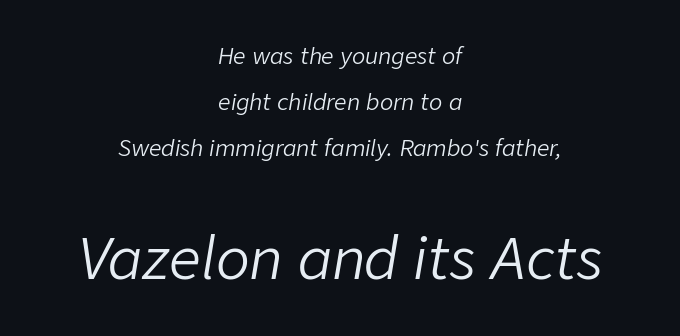
Q: Is the text bold? A: No.
Q: Is the text italic (slanted)? A: Yes, it leans right by about 9 degrees.
Q: Is the text underlined? A: No.
Q: How is the paragraph aligned? A: Centered.
Q: Is the spacing between letters normal or unusually wide? A: Normal.
Q: Is the spacing between lines tight, normal or loose? A: Loose.
Q: Which block of text is set in a larger size, the first (top) or the second (bottom)? A: The second (bottom) one.
Q: Width (condensed, normal, or wide)? A: Normal.
Q: Stroke contrast? A: Low.
Q: x-height? A: Medium.
Q: Monospaced? A: No.
